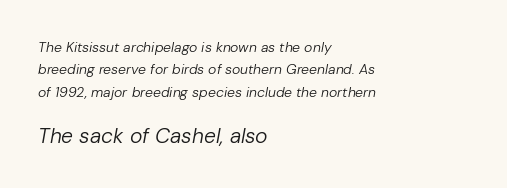
{"italic": "yes", "lean": "right", "slant_degrees": 10, "bold": "no", "underline": "no", "align": "left", "line_spacing": "normal", "line_spacing_ratio": 1.59, "letter_spacing": "normal", "letter_spacing_em": 0.0, "larger_block": "second", "size_ratio": 1.5, "glyph_px": 21}
